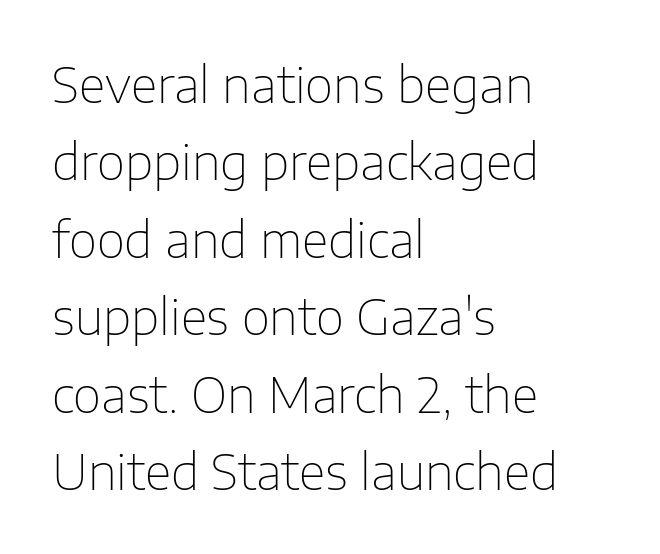
{"serif": "no", "italic": "no", "bold": "no", "weight": "thin", "width": "normal", "stroke_contrast": "low", "x_height": "medium", "monospaced": "no", "underline": "no", "align": "left", "line_spacing": "normal", "line_spacing_ratio": 1.58, "letter_spacing": "normal", "letter_spacing_em": 0.0, "glyph_px": 49}
